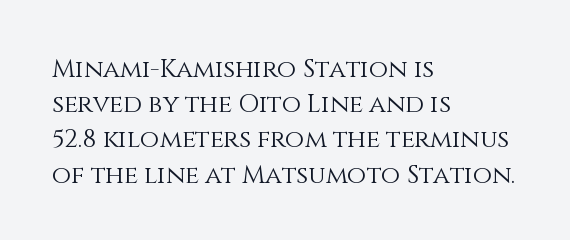
Weight: not bold — regular or lighter. Summary of vertical rhythm: regular, with standard interline spacing. Italic? Not at all — the glyphs are vertical. Words appear dense and cohesive because spacing is normal. Glance below the letters and you will spot only blank space.
